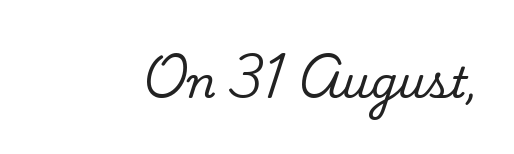
{"serif": "no", "bold": "no", "weight": "regular", "width": "normal", "stroke_contrast": "low", "x_height": "small", "monospaced": "no", "underline": "no", "letter_spacing": "normal", "letter_spacing_em": 0.0, "glyph_px": 43}
